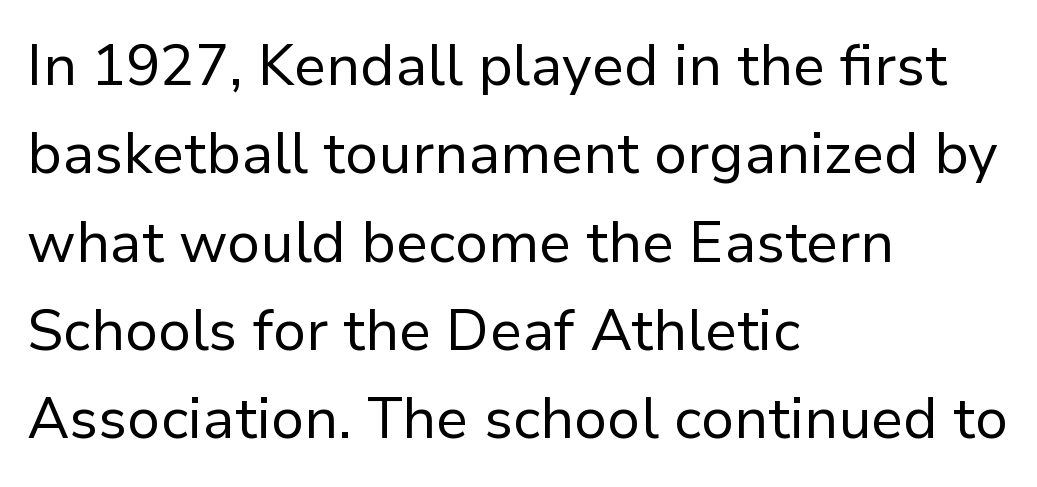
These lines are rendered in a variable-pitch font. Compared with typical paragraphs, the rows here are spaced about the same. Nothing heavy about these letters — not bold at all. These lines are composed in type without serifs. Short and long lines alike share a common starting point at left. Rule under the text: the space is simply empty.
